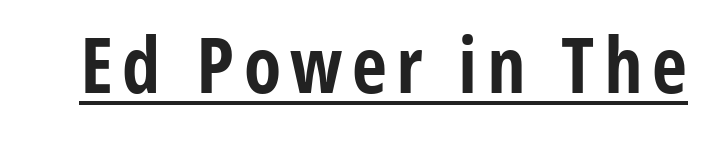
Is the type bold? Yes — the strokes are clearly thick and heavy. Designer's note — italics off, roman on. Are there feet on the stems? There aren't — it's a sans. You could not count columns in this text — the font is proportionally spaced.
